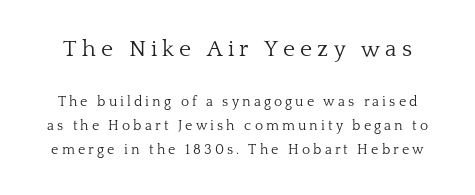
Q: Is the text bold? A: No.
Q: Is the text italic (slanted)? A: No, it is upright.
Q: Is the text underlined? A: No.
Q: Is the spacing between letters normal or unusually wide? A: Unusually wide.
Q: Which block of text is set in a larger size, the first (top) or the second (bottom)? A: The first (top) one.
